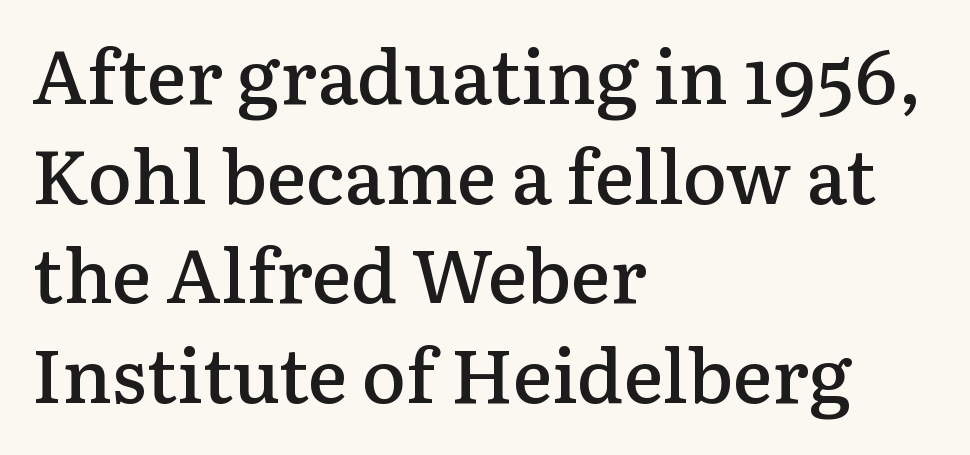
The image shows 75 px semibold serif type, upright; set left-aligned, normal line spacing (1.33x), normal letter spacing, not underlined; low stroke contrast and a medium x-height.
